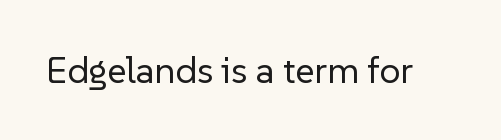
The image shows 37 px regular-weight sans-serif type, upright; set normal letter spacing, not underlined; low stroke contrast and a medium x-height.
